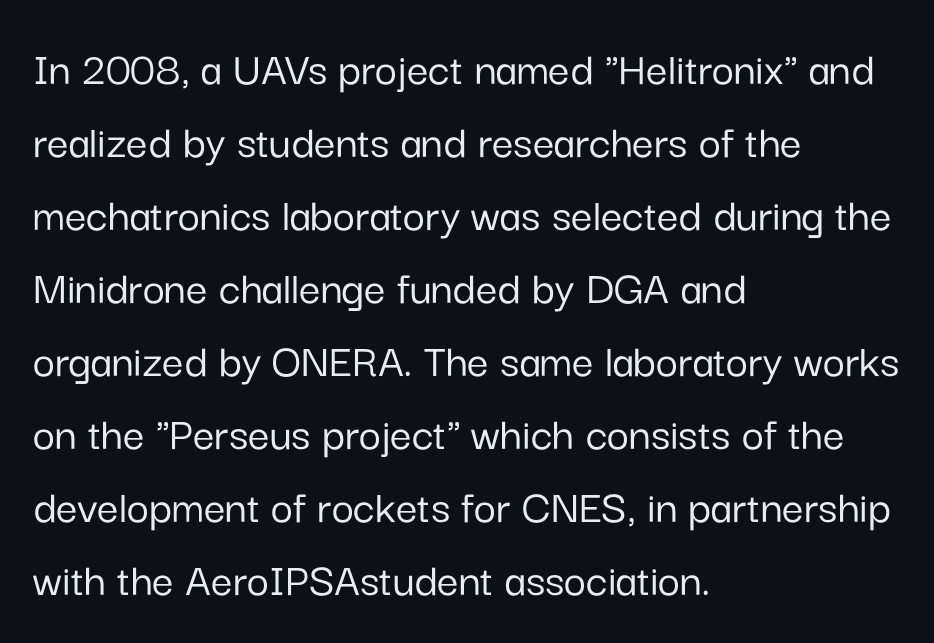
Examine the stroke ends and you'll find no serifs. Descender tails drop into unmarked territory. The letters stand straight up with perfectly vertical stems. Notice how descenders clear the ascenders below comfortably — that's standard leading.
